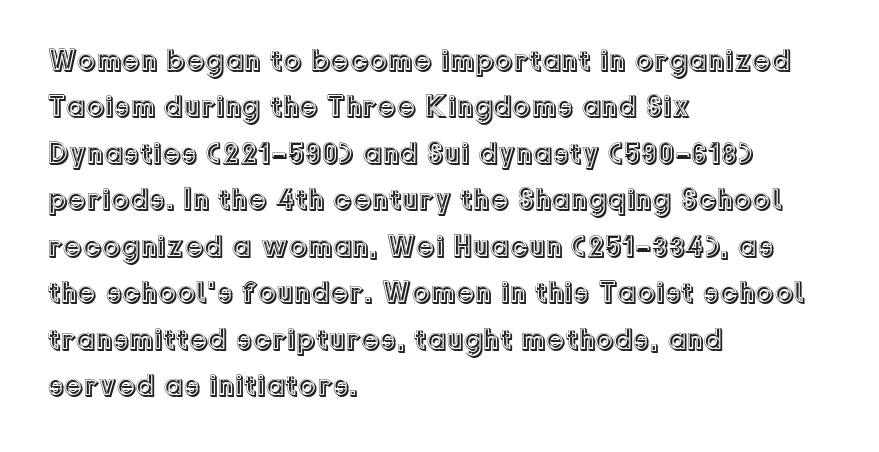
One-word summary of the alignment: left. This sample has the flowing, uneven cadence of proportional lettering. Between one letter and the next there's only the usual sliver of space. You can tell it's not italic because the verticals are truly vertical.
